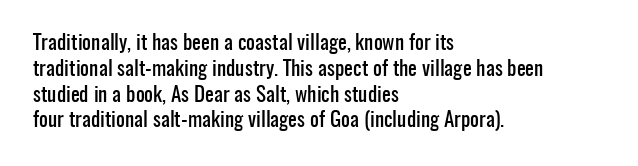
Underline: absent. This rendering uses left alignment, leaving the right contour irregular. A typesetter would mark this as roman, not italic. In terms of letterspacing, this is plain default setting.
